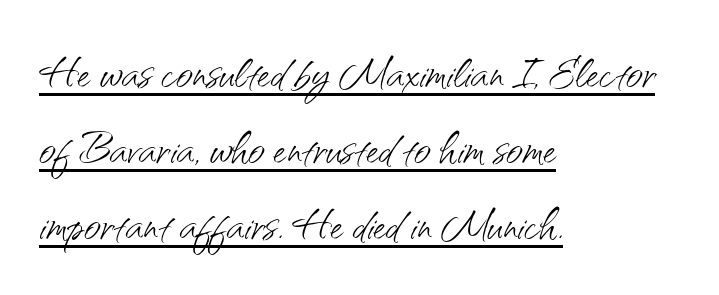
{"serif": "no", "bold": "no", "weight": "light", "width": "normal", "stroke_contrast": "medium", "x_height": "small", "monospaced": "no", "underline": "yes", "align": "left", "line_spacing": "normal", "line_spacing_ratio": 1.31, "letter_spacing": "normal", "letter_spacing_em": 0.0, "glyph_px": 58}
